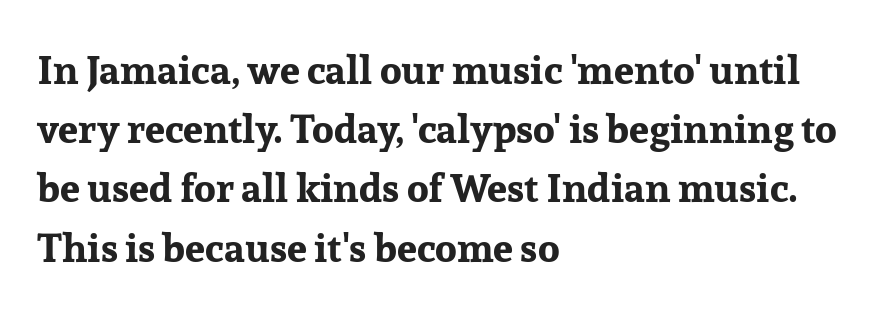
The letters stand straight up with perfectly vertical stems. The glyphs are unaccompanied by any horizontal stroke below them. Stroke thickness is high; the sample reads as a true bold. Leading matches the norm, producing a regular column. Between one letter and the next there's only the usual sliver of space.
